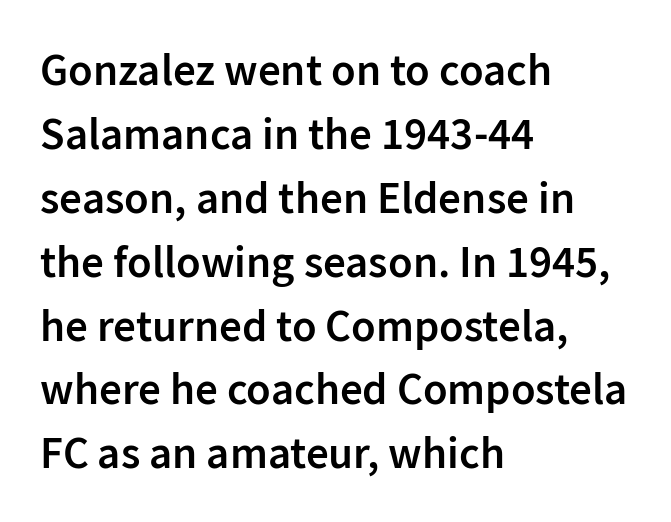
Q: Is the text bold? A: Semi-bold.
Q: Is the text italic (slanted)? A: No, it is upright.
Q: Is the typeface a serif or a sans-serif typeface? A: Sans-serif.
Q: Is the text underlined? A: No.
Q: How is the paragraph aligned? A: Left-aligned.
Q: Is the spacing between letters normal or unusually wide? A: Normal.
Q: Is the spacing between lines tight, normal or loose? A: Normal.
Q: Width (condensed, normal, or wide)? A: Normal.
Q: Stroke contrast? A: Low.
Q: x-height? A: Medium.
Q: Monospaced? A: No.
